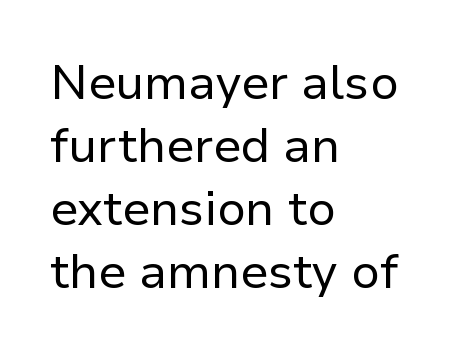
{"serif": "no", "italic": "no", "bold": "no", "weight": "regular", "width": "normal", "stroke_contrast": "low", "x_height": "medium", "monospaced": "no", "underline": "no", "align": "left", "line_spacing": "normal", "line_spacing_ratio": 1.31, "letter_spacing": "normal", "letter_spacing_em": 0.0, "glyph_px": 48}
